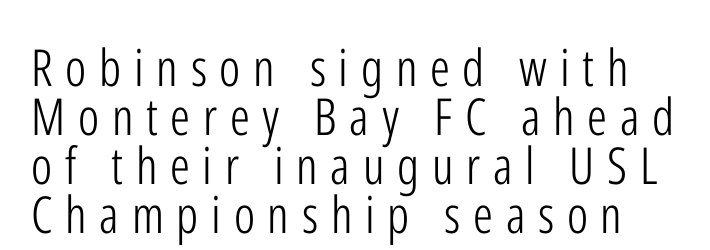
These lines huddle together more closely than default settings would place them. The gap between lines stays unmarked. No italicization has been applied; the sample stays upright. This rendering employs a face without finishing strokes, i.e., a sans-serif.
